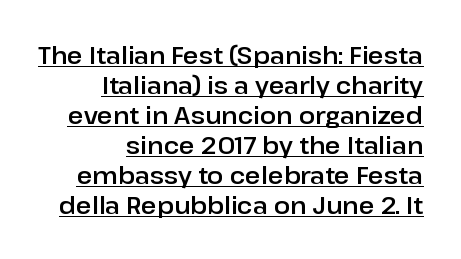
{"italic": "no", "underline": "yes", "align": "right", "line_spacing": "normal", "line_spacing_ratio": 1.25, "letter_spacing": "normal", "letter_spacing_em": 0.0, "glyph_px": 24}
